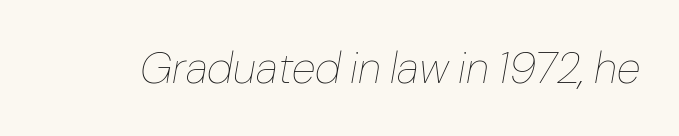
Q: Is the text bold? A: No.
Q: Is the text italic (slanted)? A: Yes, it leans right by about 10 degrees.
Q: Is the text underlined? A: No.
Q: Is the spacing between letters normal or unusually wide? A: Normal.
Q: Width (condensed, normal, or wide)? A: Normal.
Q: Stroke contrast? A: Low.
Q: x-height? A: Medium.
Q: Monospaced? A: No.
